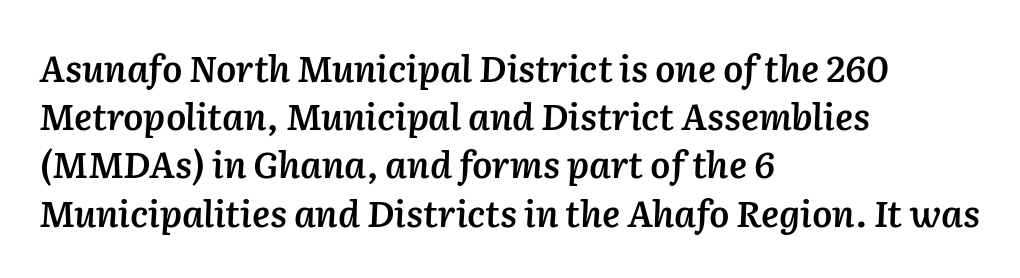
{"italic": "yes", "lean": "right", "slant_degrees": 2, "bold": "semi", "weight": "semibold", "width": "normal", "stroke_contrast": "low", "x_height": "medium", "monospaced": "no", "underline": "no", "align": "left", "line_spacing": "normal", "line_spacing_ratio": 1.34, "letter_spacing": "normal", "letter_spacing_em": 0.0, "glyph_px": 36}
